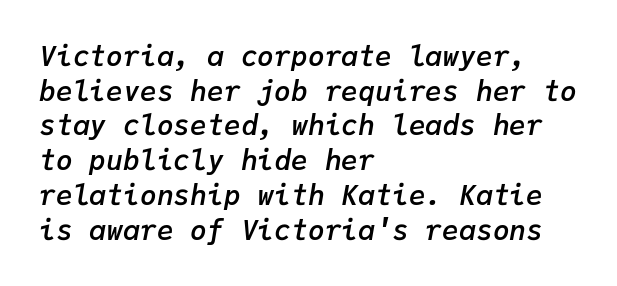
Q: Is the text bold? A: Semi-bold.
Q: Is the text italic (slanted)? A: Yes, it leans right by about 9 degrees.
Q: Is the text underlined? A: No.
Q: How is the paragraph aligned? A: Left-aligned.
Q: Is the spacing between letters normal or unusually wide? A: Normal.
Q: Width (condensed, normal, or wide)? A: Normal.
Q: Stroke contrast? A: Low.
Q: x-height? A: Medium.
Q: Monospaced? A: Yes.
